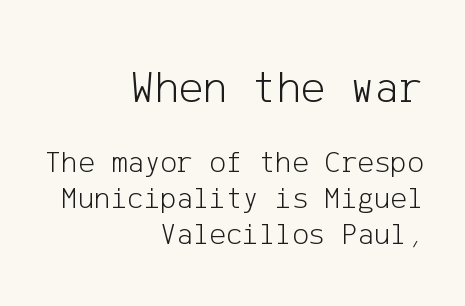
The first block has been scaled up relative to the second. The ragged edge is on the left, which tells us the setting is flush right. Vertical stems look standard width or narrower in stroke. The strip under each line holds only bare page. Unlike italic type, these characters show no tilt at all.
